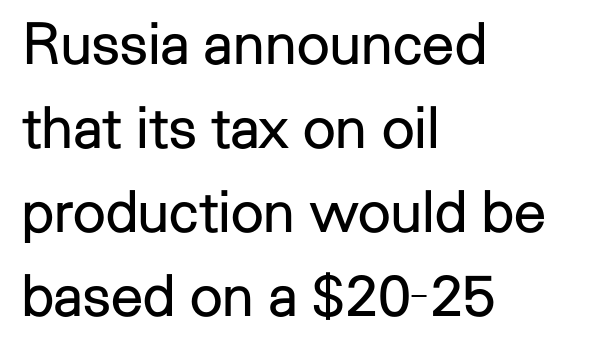
{"serif": "no", "italic": "no", "bold": "no", "weight": "regular", "width": "normal", "stroke_contrast": "low", "x_height": "medium", "monospaced": "no", "underline": "no", "align": "left", "line_spacing": "normal", "line_spacing_ratio": 1.45, "letter_spacing": "normal", "letter_spacing_em": 0.0, "glyph_px": 58}
